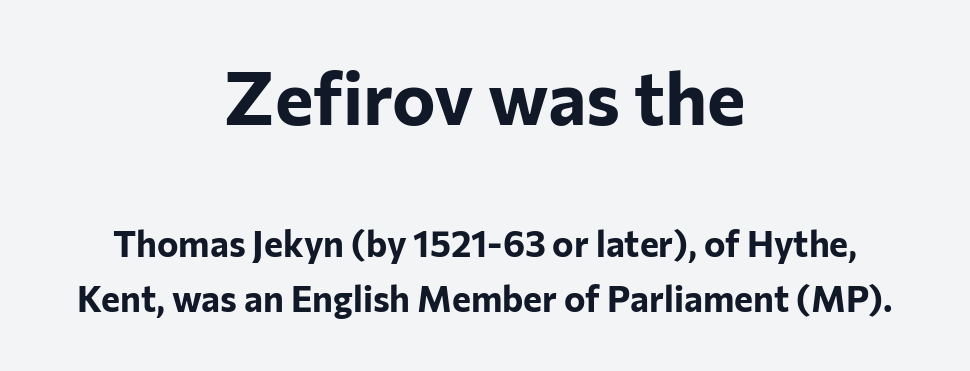
The glyphs in this specimen are sans serif. In this sample the first text group is rendered at the bigger scale. Bare-footed words on every line. The rows are spaced the way most documents space them. The lines are quadded center. Is this a fixed-width face? No — the glyphs have proportional, varying widths.
